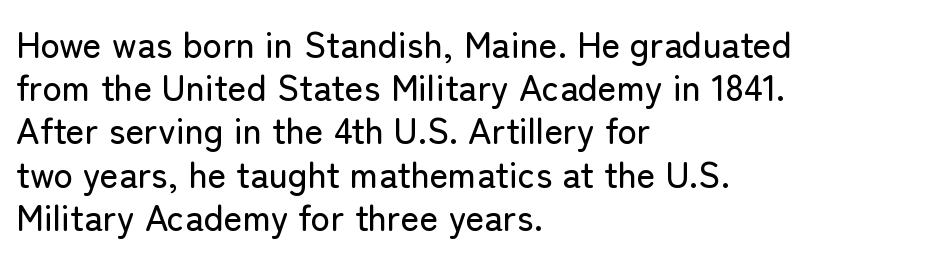
This is sans-serif lettering, the kind often seen on screens and signage. The letters advance in unequal steps, a hallmark of proportional type. The zone under the glyphs is completely vacant. Rendered with straight, roman letterforms. Layout note: lines flush left.
